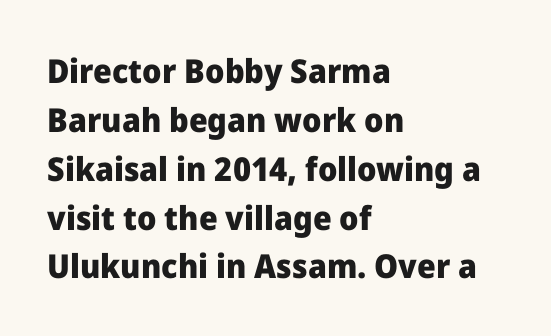
The image shows 33 px heavy sans-serif type, upright; set left-aligned, normal line spacing (1.48x), normal letter spacing, not underlined; low stroke contrast and a medium x-height.
